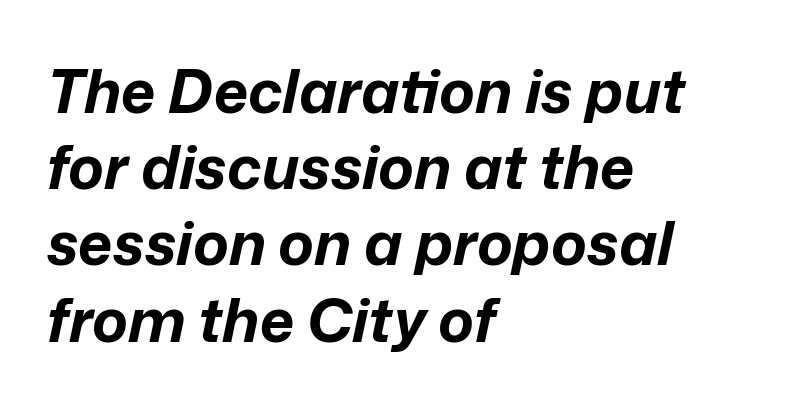
{"italic": "yes", "lean": "right", "slant_degrees": 12, "bold": "yes", "weight": "bold", "width": "normal", "stroke_contrast": "low", "x_height": "medium", "monospaced": "no", "underline": "no", "align": "left", "line_spacing": "normal", "line_spacing_ratio": 1.27, "letter_spacing": "normal", "letter_spacing_em": 0.0, "glyph_px": 60}
